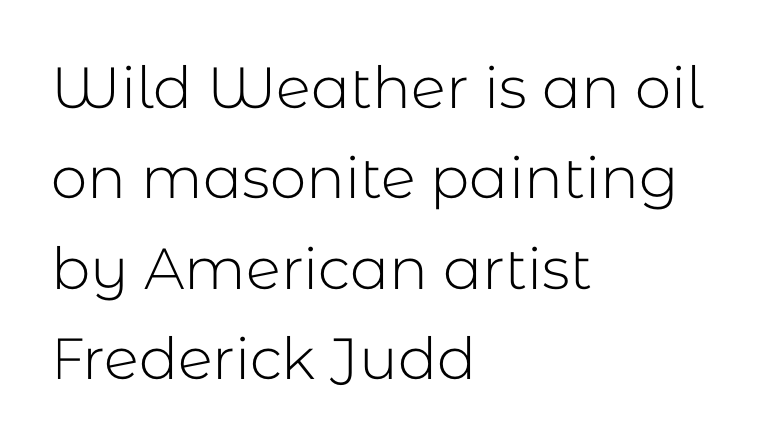
Decoration check: the copy has no underline. Compared with a centered layout, this one pins lines to the left instead. In terms of leading, this rendering sits right in the middle. Notice how the stems are strictly vertical — no italics here.
